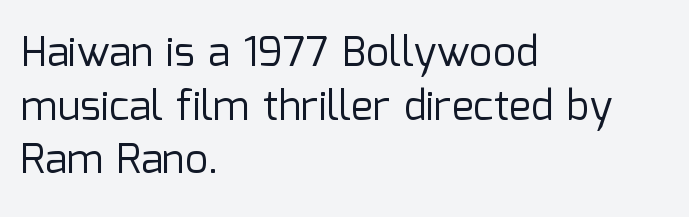
Notice how the stems are strictly vertical — no italics here. Successive baselines arrive at the customary interval. Descenders are the only things crossing below the line. If you drew a ruler down the left edge, every line would touch it.
